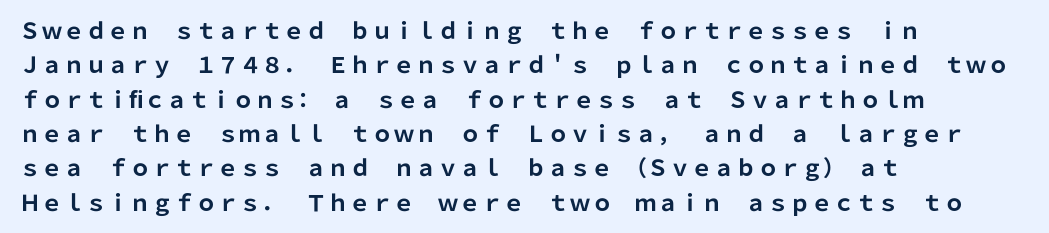
Q: Is the text bold? A: Yes.
Q: Is the text italic (slanted)? A: No, it is upright.
Q: Is the text underlined? A: No.
Q: How is the paragraph aligned? A: Left-aligned.
Q: Is the spacing between letters normal or unusually wide? A: Normal.
Q: Is the spacing between lines tight, normal or loose? A: Normal.
